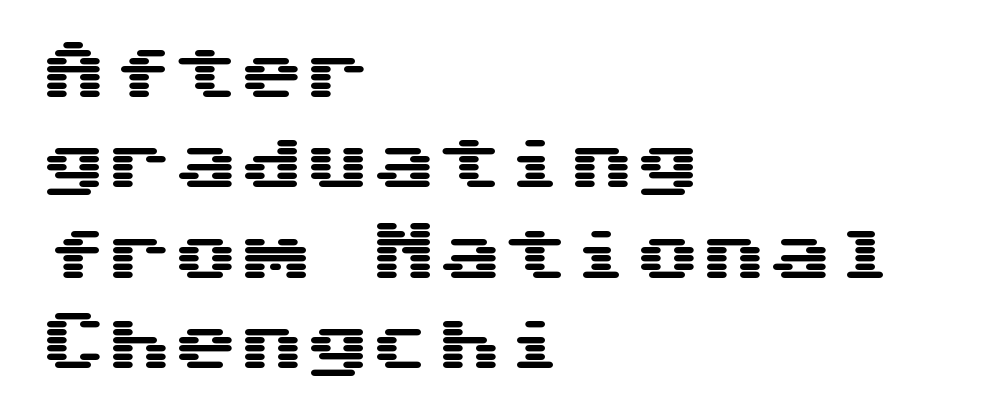
The image shows 66 px wide sans-serif type, upright, monospaced; set left-aligned, normal line spacing (1.37x), normal letter spacing, not underlined; medium stroke contrast and a medium x-height.
